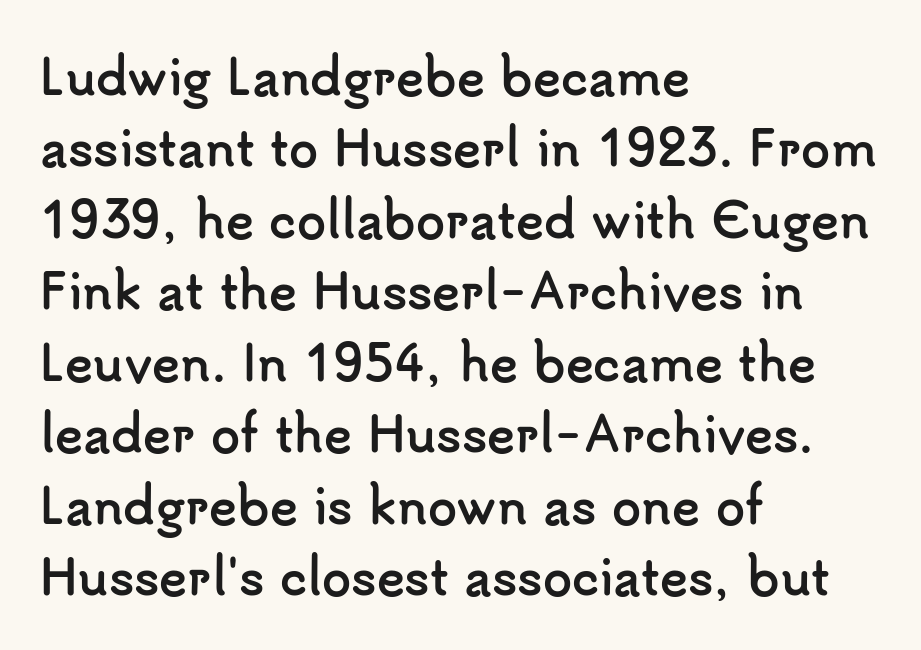
Words appear dense and cohesive because spacing is normal. Plain, unruled lines of type. The leading is moderate, giving the passage an even texture. The font family rendered here belongs to the sans-serif group.
